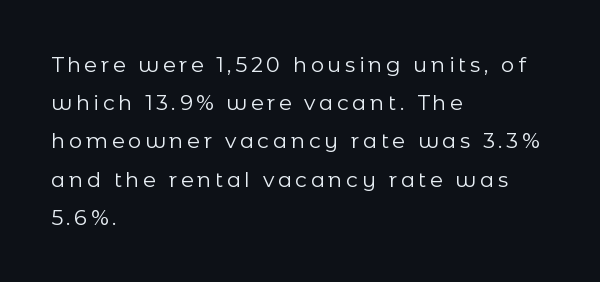
Just letters on the line, the space beneath them empty. Notice how the stems are strictly vertical — no italics here. Which margin do the lines hug? The left one — the right edge is uneven. No chunkiness to these letters — they're not bold.
